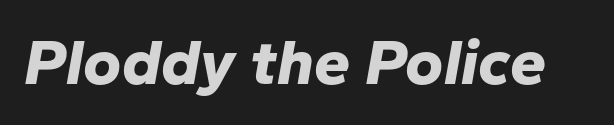
The image shows 65 px bold type, italic (leaning right); set normal letter spacing, not underlined; low stroke contrast and a medium x-height.
